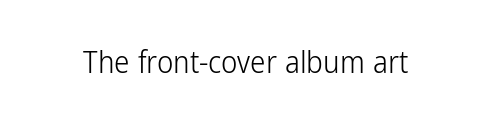
The image shows 31 px light, condensed sans-serif type, upright; set normal letter spacing, not underlined; low stroke contrast and a medium x-height.
